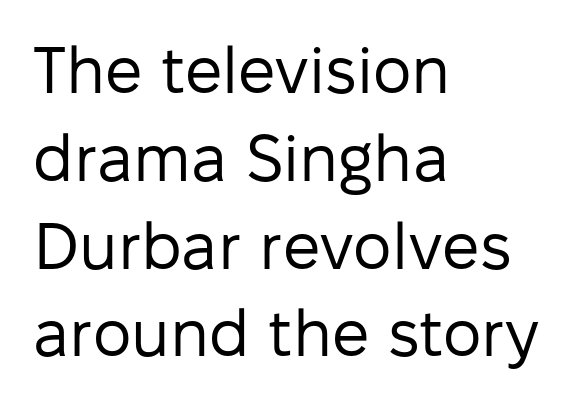
You could not count columns in this text — the font is proportionally spaced. Words appear dense and cohesive because spacing is normal. This sample uses an upright cut, with every glyph sitting square on the baseline. Notice how descenders clear the ascenders below comfortably — that's standard leading. No heavy texture on the line: the type isn't bold.
